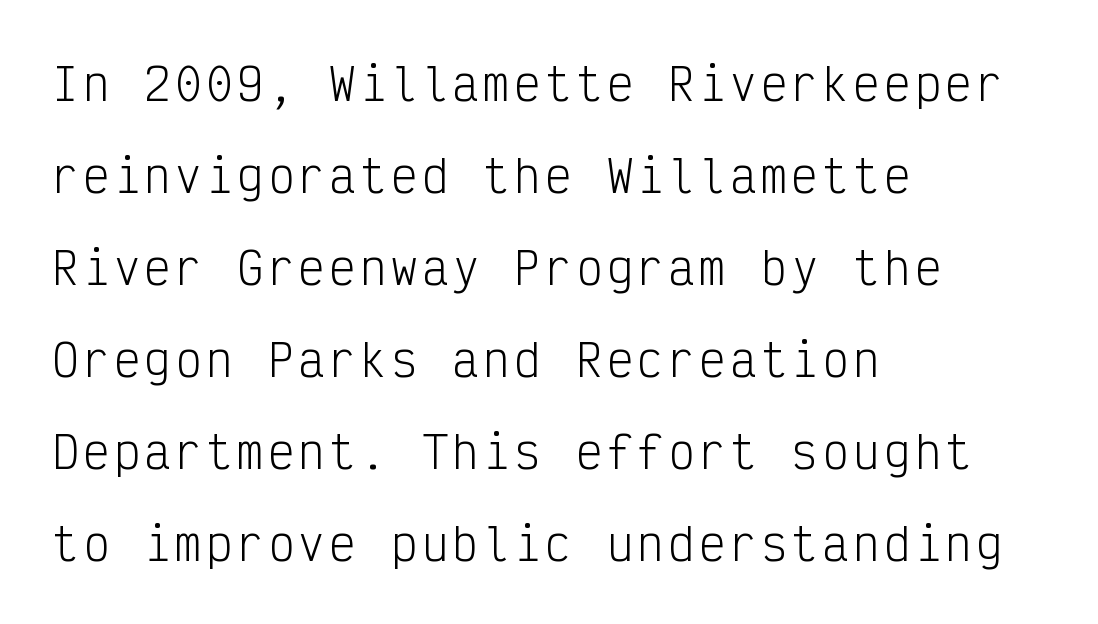
A typesetter would call this monospace, since all characters share one set width. Casual observation: everything's shoved over to the left. Serifs: no, the terminals of the letterforms are clean. The block of text is sparse from top to bottom, with ample space between rows.
